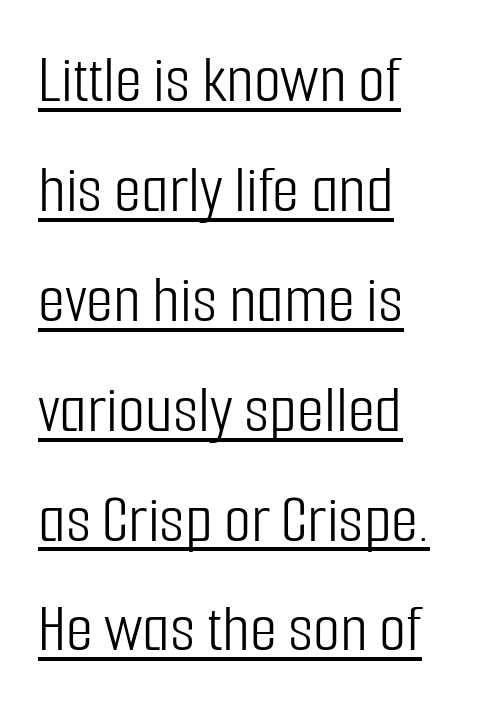
Q: Is the text bold? A: No.
Q: Is the text italic (slanted)? A: No, it is upright.
Q: Is the typeface a serif or a sans-serif typeface? A: Sans-serif.
Q: Is the text underlined? A: Yes.
Q: How is the paragraph aligned? A: Left-aligned.
Q: Is the spacing between letters normal or unusually wide? A: Normal.
Q: Is the spacing between lines tight, normal or loose? A: Normal.
Q: Width (condensed, normal, or wide)? A: Condensed.
Q: Stroke contrast? A: Low.
Q: x-height? A: Medium.
Q: Monospaced? A: No.
